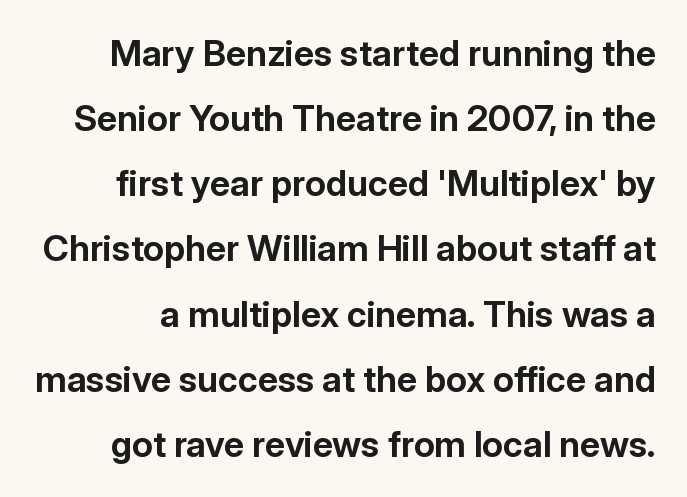
The image shows 36 px bold sans-serif type, upright; set line spacing 1.81x, normal letter spacing, not underlined; low stroke contrast and a medium x-height.
